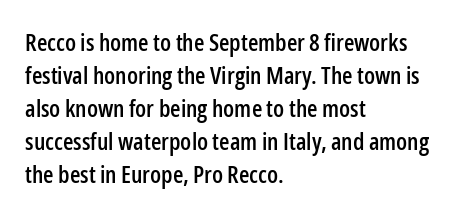
The type sits square on the baseline with zero lean. Students, observe: this is what conventionally led text looks like. Notice how the passage keeps a crisp vertical edge on the left only. Lines of text with bare space underneath.
